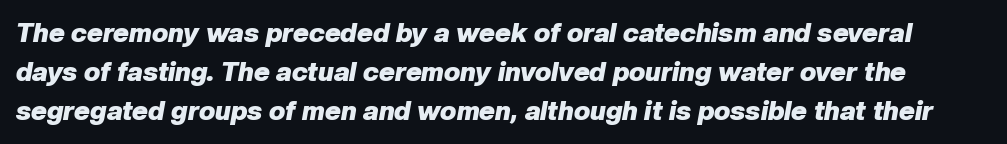
{"italic": "yes", "lean": "right", "slant_degrees": 10, "bold": "yes", "underline": "no", "line_spacing": "normal", "line_spacing_ratio": 1.45, "letter_spacing": "normal", "letter_spacing_em": 0.0, "glyph_px": 27}
